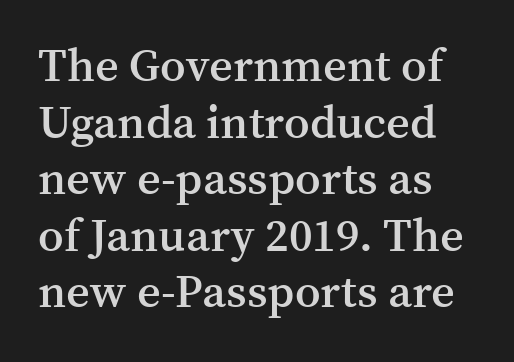
{"serif": "yes", "italic": "no", "bold": "semi", "weight": "semibold", "width": "normal", "stroke_contrast": "medium", "x_height": "medium", "monospaced": "no", "underline": "no", "line_spacing_ratio": 1.23, "letter_spacing": "normal", "letter_spacing_em": 0.0, "glyph_px": 46}
